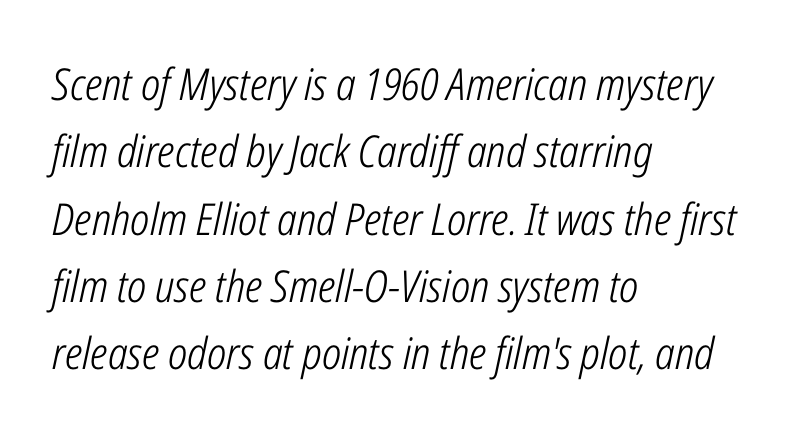
Regarding leading, the lines here are spaced in the standard way. Do the characters align in a grid? No, the font is proportional. Typeset ragged right — the left edge is the straight one. Italic? Definitely — the glyphs are oblique. Does extra space separate the letters? No, they use regular spacing. Weight class: somewhere from thin through regular.
